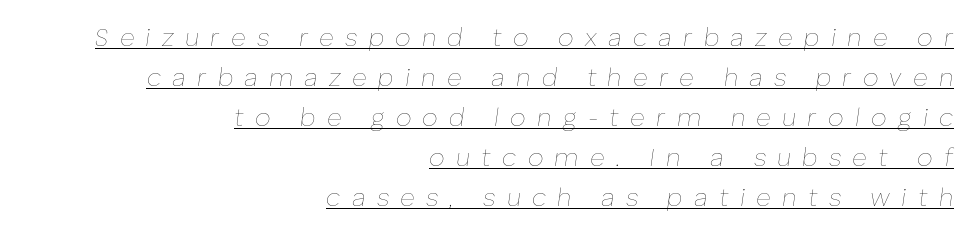
The image shows 25 px text type, italic (leaning right); set right-aligned, normal line spacing (1.6x), unusually wide letter spacing (+0.45 em), underlined.
